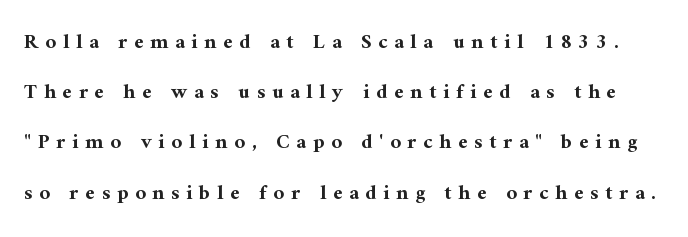
The image shows 21 px bold type, upright; set loose line spacing (2.39x), unusually wide letter spacing (+0.32 em), not underlined.
